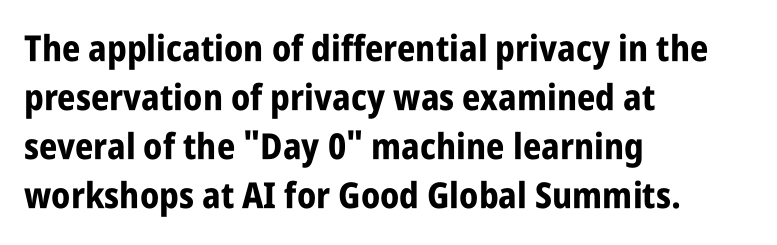
{"serif": "no", "italic": "no", "bold": "yes", "weight": "bold", "width": "condensed", "stroke_contrast": "low", "x_height": "large", "monospaced": "no", "underline": "no", "align": "left", "line_spacing": "normal", "line_spacing_ratio": 1.36, "letter_spacing": "normal", "letter_spacing_em": 0.0, "glyph_px": 36}
